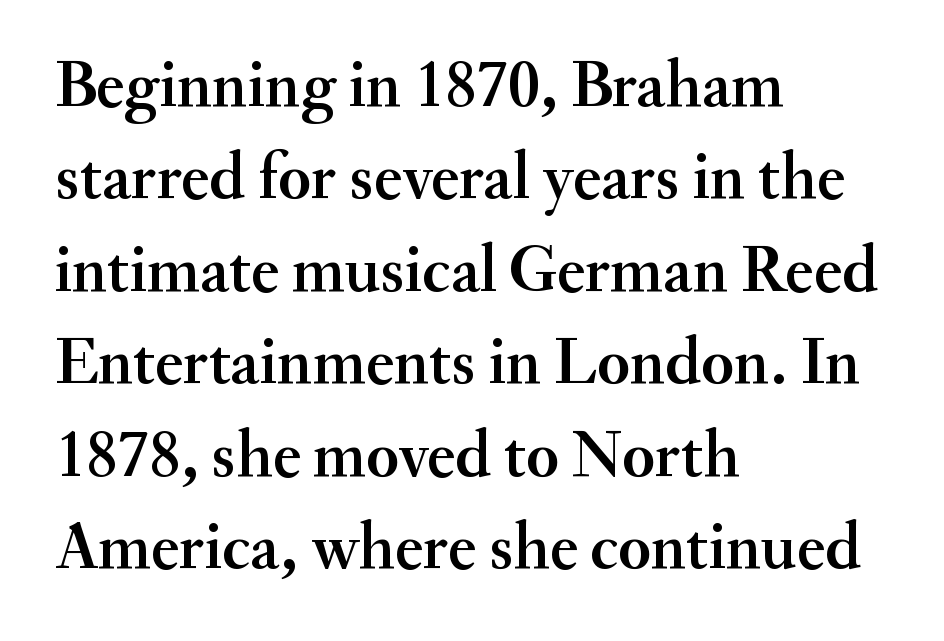
{"serif": "yes", "italic": "no", "width": "normal", "stroke_contrast": "medium", "x_height": "small", "monospaced": "no", "underline": "no", "align": "left", "line_spacing": "normal", "line_spacing_ratio": 1.38, "letter_spacing": "normal", "letter_spacing_em": 0.0, "glyph_px": 67}
